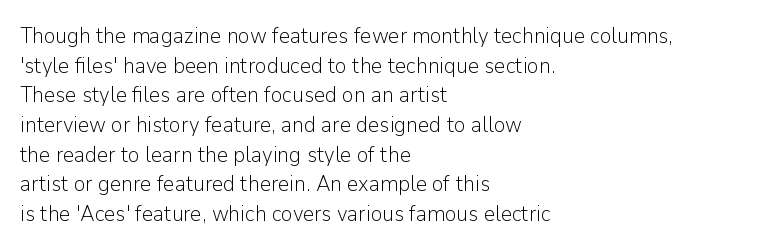
Q: Is the text bold? A: No.
Q: Is the text italic (slanted)? A: No, it is upright.
Q: Is the text underlined? A: No.
Q: How is the paragraph aligned? A: Left-aligned.
Q: Is the spacing between letters normal or unusually wide? A: Normal.
Q: Is the spacing between lines tight, normal or loose? A: Normal.
